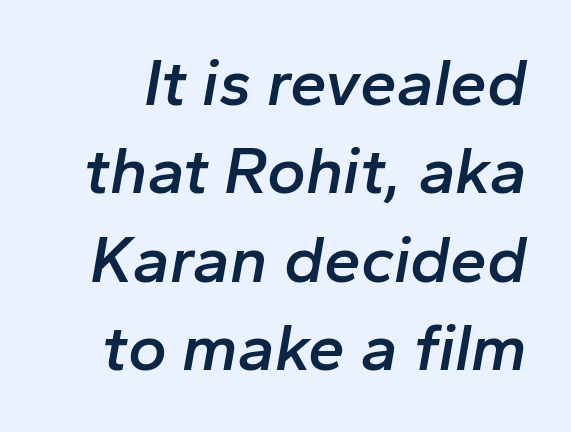
In terms of letterspacing, this is plain default setting. Each row of text sits above clean, open space. Think of a printed novel: that variable character pitch is what you see here. Caption: semibold face, moderately heavy strokes. Leading: standard.
